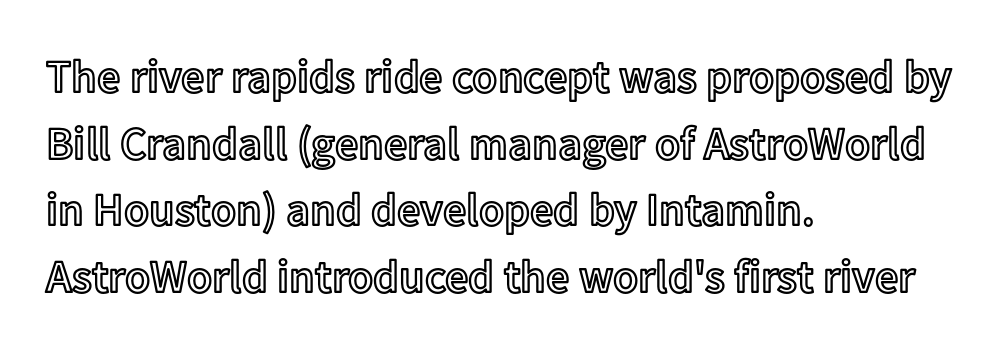
Line starts are locked; line ends wander. The passage shown has conventional tracking throughout. These lines were composed using upright roman letters. This sample has the flowing, uneven cadence of proportional lettering.
